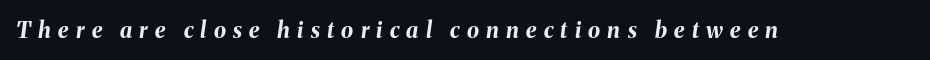
Q: Is the text bold? A: Yes.
Q: Is the text italic (slanted)? A: Yes, it leans right by about 8 degrees.
Q: Is the text underlined? A: No.
Q: Is the spacing between letters normal or unusually wide? A: Unusually wide.
